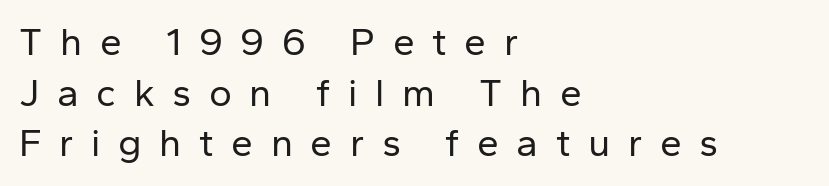
A roman cut, with each character standing at attention. Observe the wide spacing: letters keep a clear distance from each other. Left-aligned paragraph, ragged on the right. Weight: not bold — regular or lighter.
